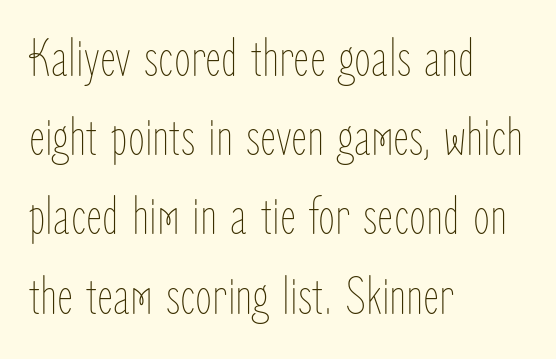
Here the glyphs are tracked normally, forming tight word shapes. Horizontally, the lines are justified to the leading edge only. Quick note: not italic, upright. Heaviness? Minimal to ordinary, like unemphasized prose.
